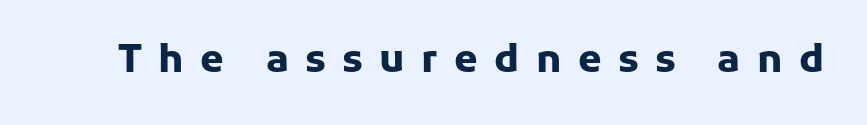
The image shows 38 px heavy sans-serif type, upright; set unusually wide letter spacing (+0.43 em), not underlined; low stroke contrast and a medium x-height.
